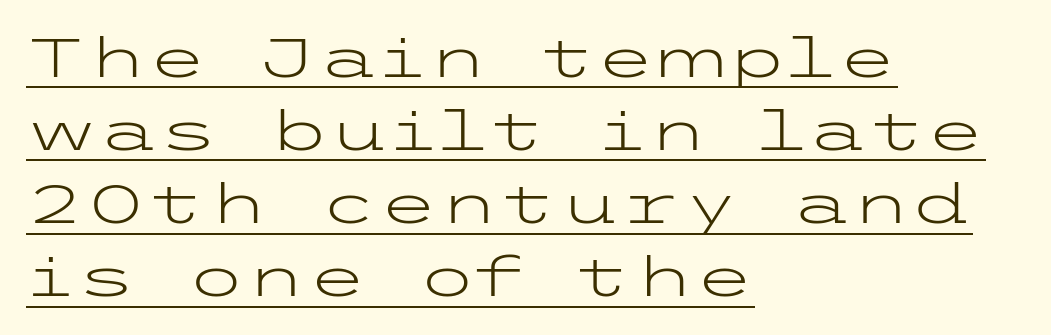
The image shows 55 px light, wide sans-serif type, upright; set left-aligned, normal line spacing (1.33x), normal letter spacing, underlined; low stroke contrast and a medium x-height.
